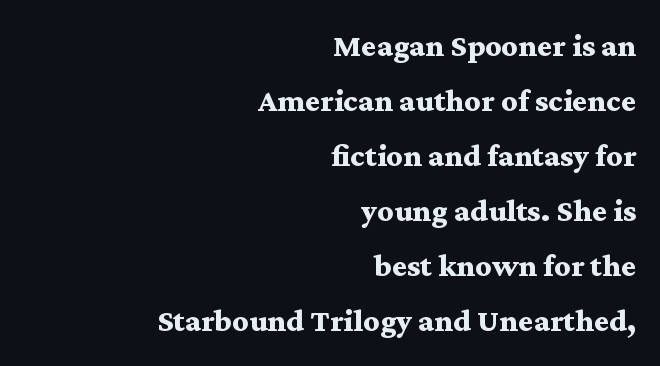
Q: Is the text bold? A: Yes.
Q: Is the text italic (slanted)? A: No, it is upright.
Q: Is the typeface a serif or a sans-serif typeface? A: Serif.
Q: Is the text underlined? A: No.
Q: How is the paragraph aligned? A: Right-aligned.
Q: Is the spacing between letters normal or unusually wide? A: Normal.
Q: Width (condensed, normal, or wide)? A: Wide.
Q: Stroke contrast? A: Medium.
Q: x-height? A: Medium.
Q: Monospaced? A: No.
